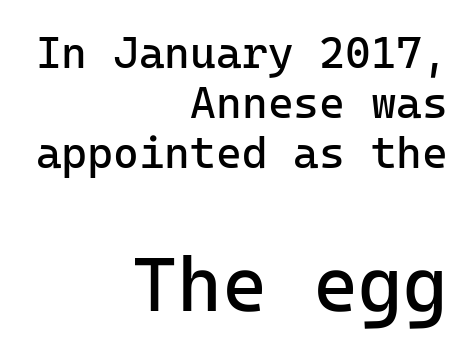
A sans-serif font was chosen for this passage. Is the stroke heavy? The answer is a plain regular-or-lighter. The string is rendered with underlining switched off. In CSS terms this would be text-align: right. These two chunks differ in scale, with the bottom chunk taking the larger measure. A typesetter would mark this as roman, not italic.
